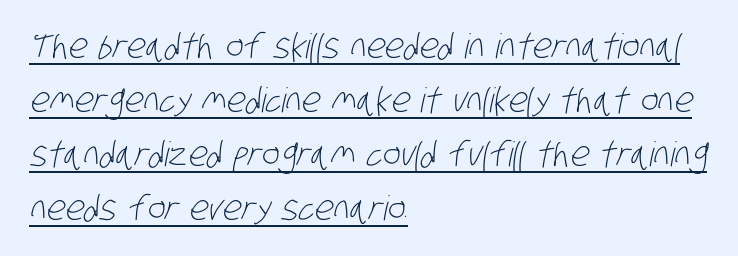
The image shows 34 px light, condensed sans-serif type; set left-aligned, normal line spacing (1.59x), normal letter spacing, underlined; low stroke contrast and a large x-height.
